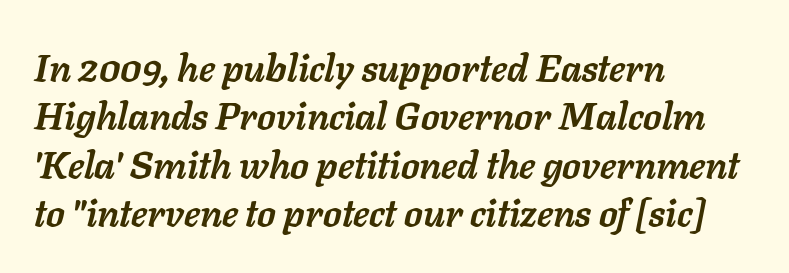
The compositor pushed each line to the left boundary. Only glyphs here, with clear space below each row. Observe the ordinary spacing: letters are neighbours, not strangers. Whoever set this chose a conventional vertical rhythm. What weight is shown? A full bold with thick strokes.
